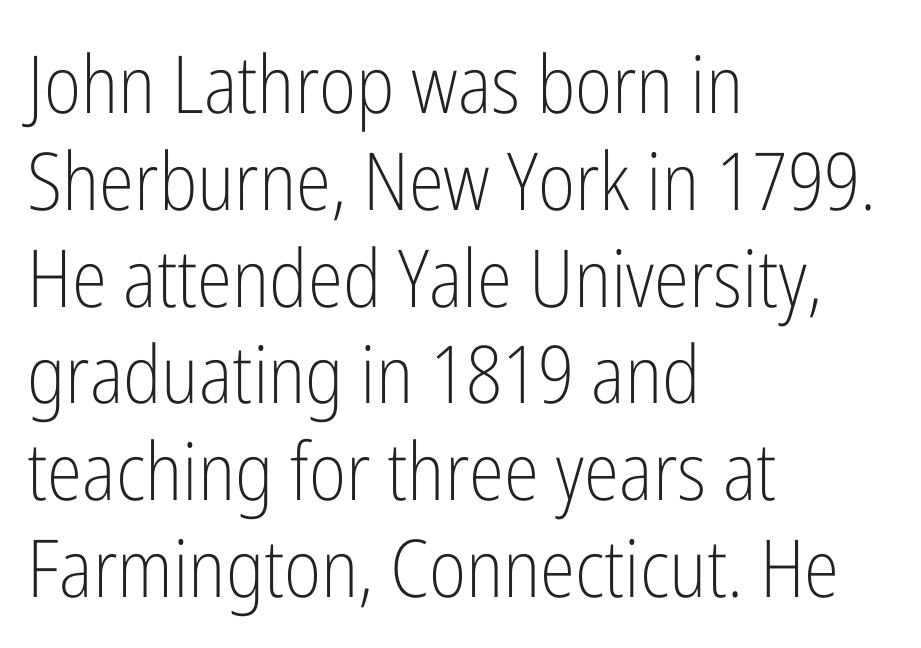
{"serif": "no", "italic": "no", "bold": "no", "weight": "light", "width": "condensed", "stroke_contrast": "low", "x_height": "medium", "monospaced": "no", "underline": "no", "align": "left", "line_spacing_ratio": 1.21, "letter_spacing": "normal", "letter_spacing_em": 0.0, "glyph_px": 80}
